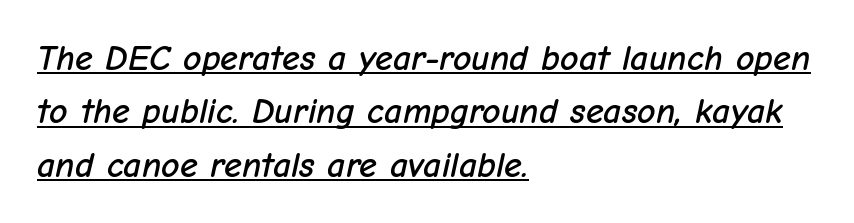
Q: Is the text italic (slanted)? A: Yes, it leans right by about 12 degrees.
Q: Is the text underlined? A: Yes.
Q: How is the paragraph aligned? A: Left-aligned.
Q: Is the spacing between letters normal or unusually wide? A: Normal.
Q: Is the spacing between lines tight, normal or loose? A: Normal.
Q: Width (condensed, normal, or wide)? A: Normal.
Q: Stroke contrast? A: Low.
Q: x-height? A: Medium.
Q: Monospaced? A: No.
